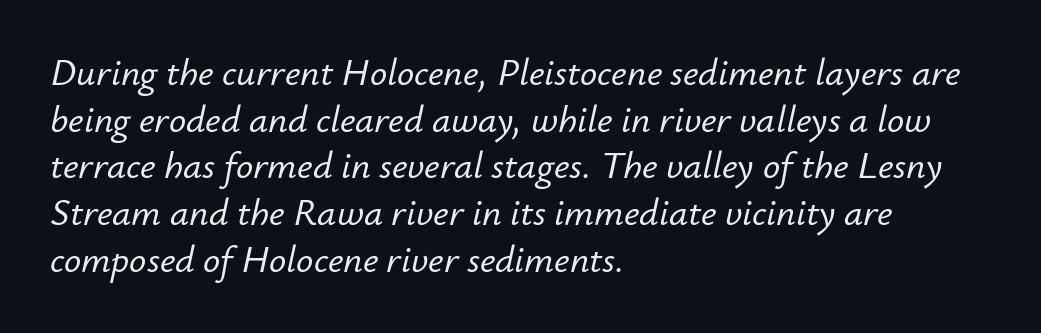
{"italic": "yes", "lean": "right", "slant_degrees": 12, "width": "normal", "stroke_contrast": "low", "x_height": "small", "monospaced": "no", "underline": "no", "align": "left", "line_spacing_ratio": 1.23, "letter_spacing": "normal", "letter_spacing_em": 0.0, "glyph_px": 38}
